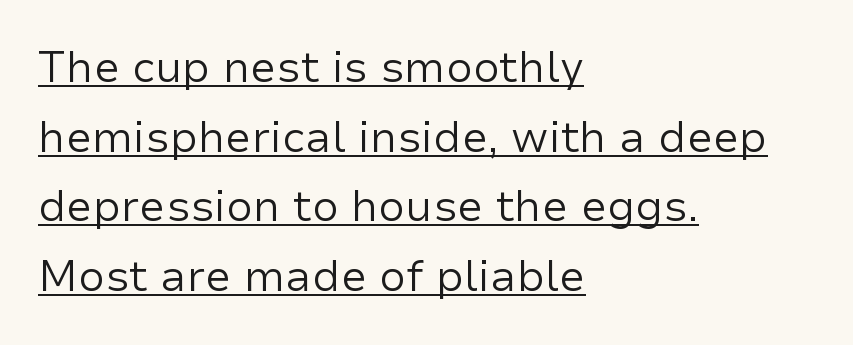
The image shows 43 px regular-weight sans-serif type, upright; set left-aligned, normal line spacing (1.62x), normal letter spacing, underlined; low stroke contrast and a medium x-height.
